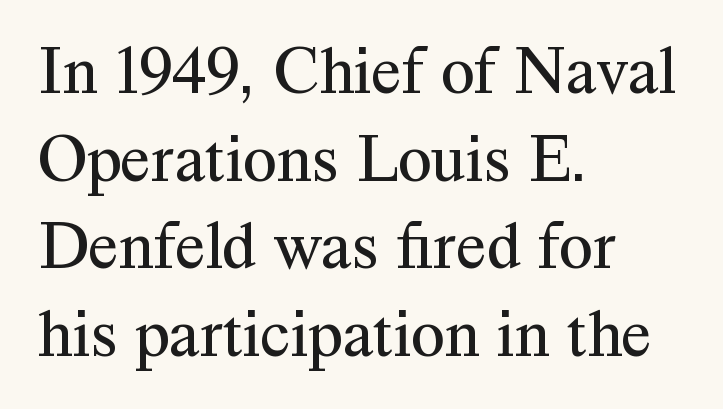
{"serif": "yes", "italic": "no", "bold": "no", "weight": "regular", "width": "normal", "stroke_contrast": "medium", "x_height": "medium", "monospaced": "no", "underline": "no", "align": "left", "line_spacing": "normal", "line_spacing_ratio": 1.27, "letter_spacing": "normal", "letter_spacing_em": 0.0, "glyph_px": 69}
